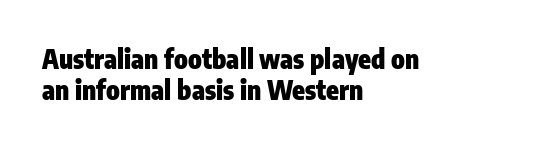
The image shows 26 px bold type, upright; set left-aligned, line spacing 1.19x, normal letter spacing, not underlined.
